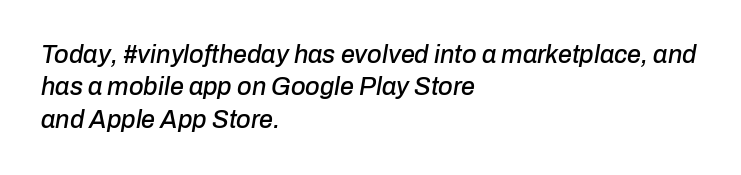
Q: Is the text italic (slanted)? A: Yes, it leans right by about 10 degrees.
Q: Is the text underlined? A: No.
Q: How is the paragraph aligned? A: Left-aligned.
Q: Is the spacing between letters normal or unusually wide? A: Normal.
Q: Is the spacing between lines tight, normal or loose? A: Normal.
